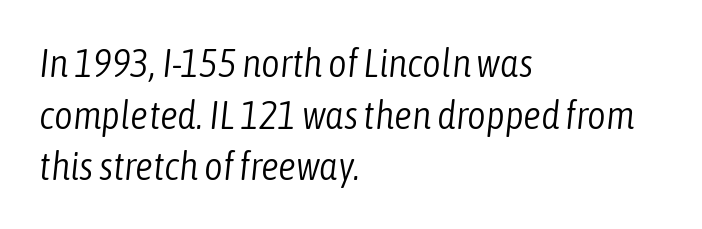
{"italic": "yes", "lean": "right", "slant_degrees": 6, "bold": "no", "weight": "light", "width": "condensed", "stroke_contrast": "low", "x_height": "medium", "monospaced": "no", "underline": "no", "align": "left", "line_spacing": "normal", "line_spacing_ratio": 1.29, "letter_spacing": "normal", "letter_spacing_em": 0.0, "glyph_px": 40}
